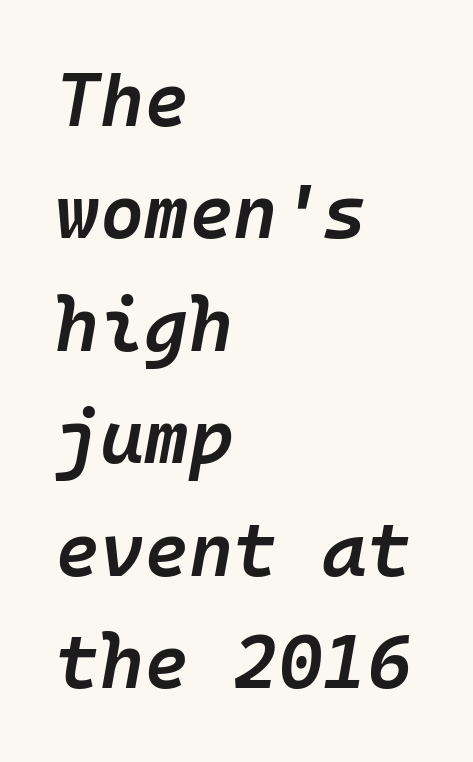
Plain, unruled lines of type. Interline gaps are of average width in this sample. You could call the tracking neutral — neither tight nor loose. Note the uniform advance width — an 'i' takes as much space as an 'm'. Typesetter's note: demi weight, one step under bold.
